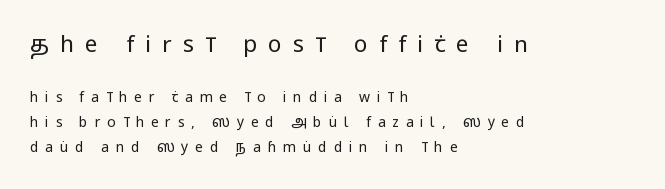
The image shows 23 px text type, upright; set left-aligned, line spacing 1.78x, unusually wide letter spacing (+0.48 em), not underlined; the first (top) block is 1.64x larger.
